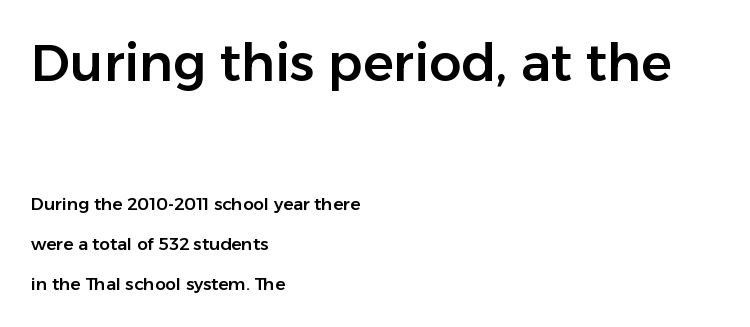
Q: Is the text italic (slanted)? A: No, it is upright.
Q: Is the typeface a serif or a sans-serif typeface? A: Sans-serif.
Q: Is the text underlined? A: No.
Q: How is the paragraph aligned? A: Left-aligned.
Q: Is the spacing between letters normal or unusually wide? A: Normal.
Q: Is the spacing between lines tight, normal or loose? A: Loose.
Q: Which block of text is set in a larger size, the first (top) or the second (bottom)? A: The first (top) one.
Q: Width (condensed, normal, or wide)? A: Normal.
Q: Stroke contrast? A: Low.
Q: x-height? A: Medium.
Q: Monospaced? A: No.
